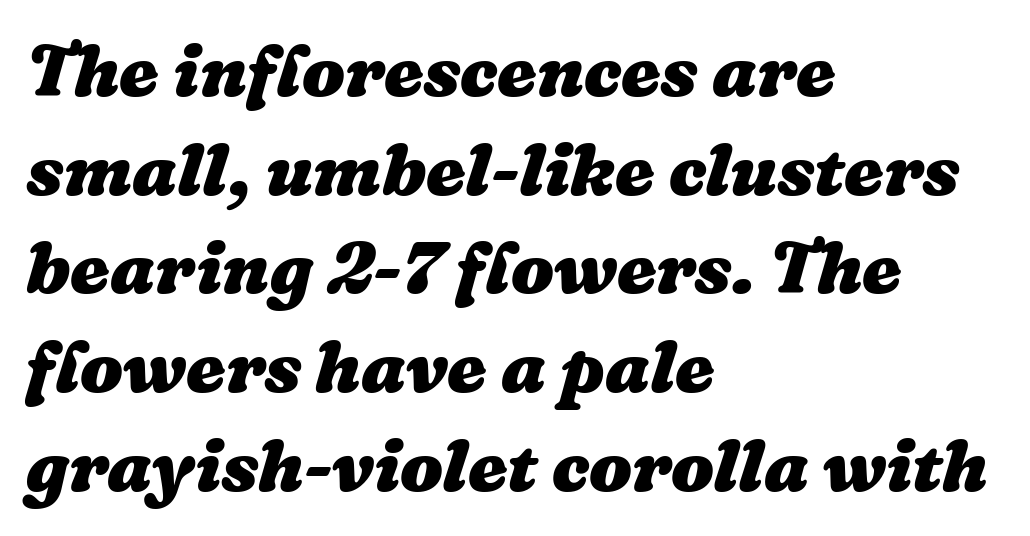
{"bold": "yes", "weight": "heavy", "width": "wide", "stroke_contrast": "medium", "x_height": "medium", "monospaced": "no", "underline": "no", "align": "left", "line_spacing": "normal", "line_spacing_ratio": 1.39, "letter_spacing": "normal", "letter_spacing_em": 0.0, "glyph_px": 71}
